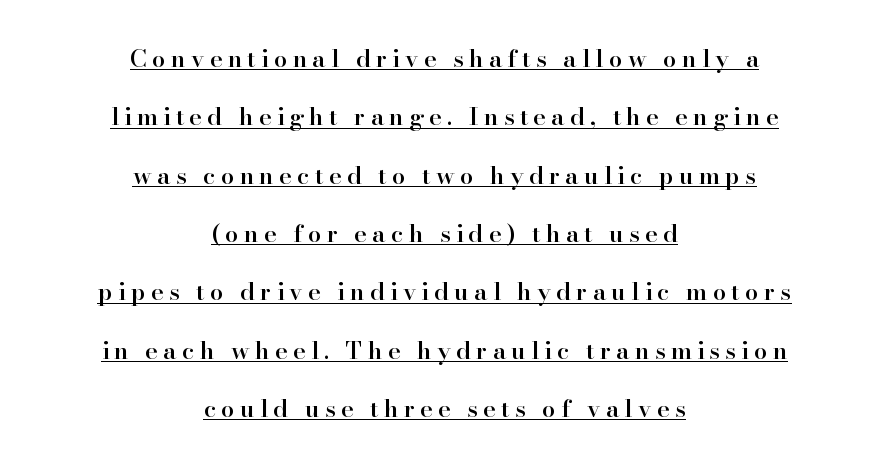
The image shows 24 px text type, upright; set centered, loose line spacing (2.43x), unusually wide letter spacing (+0.22 em), underlined.
